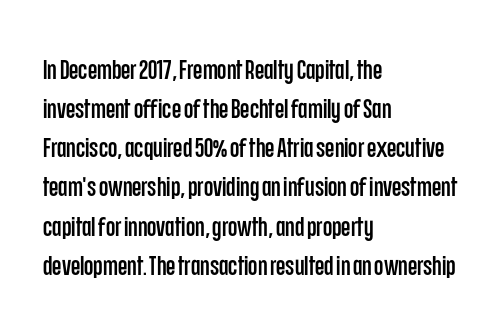
{"italic": "no", "underline": "no", "align": "left", "line_spacing": "normal", "line_spacing_ratio": 1.45, "letter_spacing": "normal", "letter_spacing_em": 0.0, "glyph_px": 27}
